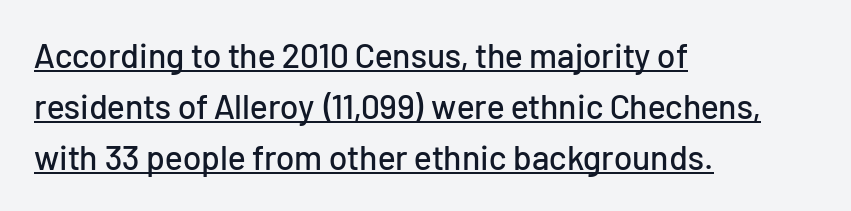
The typesetter has applied underlining to the passage shown. Serifs: no, the terminals of the letterforms are clean. Line starts are locked; line ends wander. What stands out about the letter spacing? Nothing — it is the standard amount. The passage shown stacks its lines at a standard gap. Spacing verdict: proportional, widths tailored to each character.
